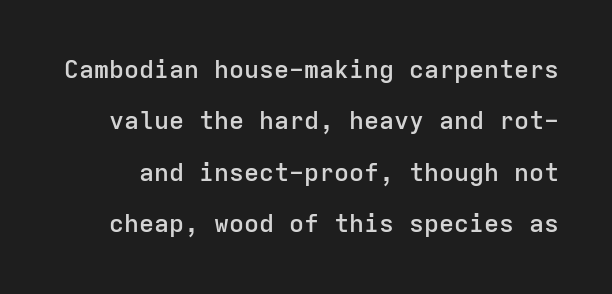
Q: Is the text bold? A: Semi-bold.
Q: Is the text italic (slanted)? A: No, it is upright.
Q: Is the text underlined? A: No.
Q: Is the spacing between letters normal or unusually wide? A: Normal.
Q: Is the spacing between lines tight, normal or loose? A: Loose.
